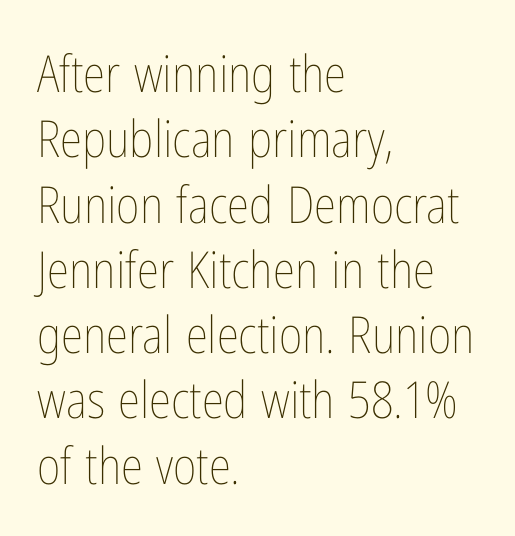
Q: Is the text bold? A: No.
Q: Is the text italic (slanted)? A: No, it is upright.
Q: Is the text underlined? A: No.
Q: How is the paragraph aligned? A: Left-aligned.
Q: Is the spacing between letters normal or unusually wide? A: Normal.
Q: Is the spacing between lines tight, normal or loose? A: Normal.
Q: Width (condensed, normal, or wide)? A: Condensed.
Q: Stroke contrast? A: Low.
Q: x-height? A: Medium.
Q: Monospaced? A: No.
